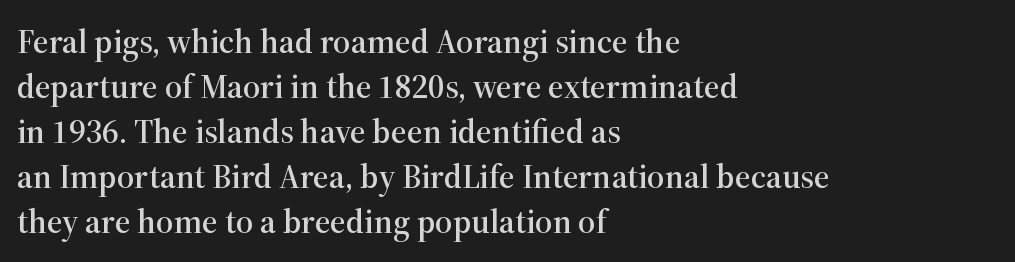
Q: Is the text italic (slanted)? A: No, it is upright.
Q: Is the typeface a serif or a sans-serif typeface? A: Serif.
Q: Is the text underlined? A: No.
Q: How is the paragraph aligned? A: Left-aligned.
Q: Is the spacing between letters normal or unusually wide? A: Normal.
Q: Is the spacing between lines tight, normal or loose? A: Normal.
Q: Width (condensed, normal, or wide)? A: Normal.
Q: Stroke contrast? A: High.
Q: x-height? A: Medium.
Q: Monospaced? A: No.
